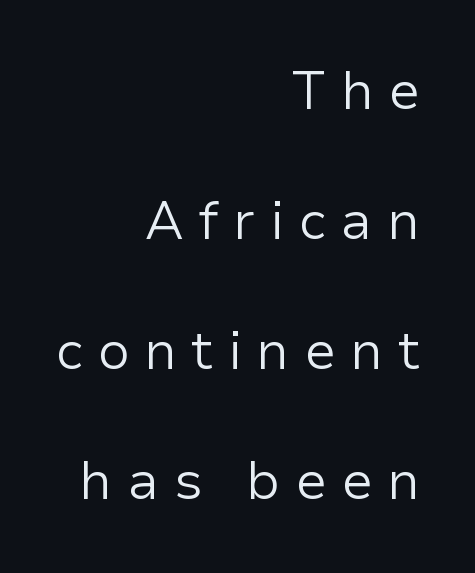
Q: Is the text bold? A: No.
Q: Is the text italic (slanted)? A: No, it is upright.
Q: Is the typeface a serif or a sans-serif typeface? A: Sans-serif.
Q: Is the text underlined? A: No.
Q: How is the paragraph aligned? A: Right-aligned.
Q: Is the spacing between letters normal or unusually wide? A: Unusually wide.
Q: Is the spacing between lines tight, normal or loose? A: Loose.
Q: Width (condensed, normal, or wide)? A: Normal.
Q: Stroke contrast? A: Low.
Q: x-height? A: Medium.
Q: Monospaced? A: No.
